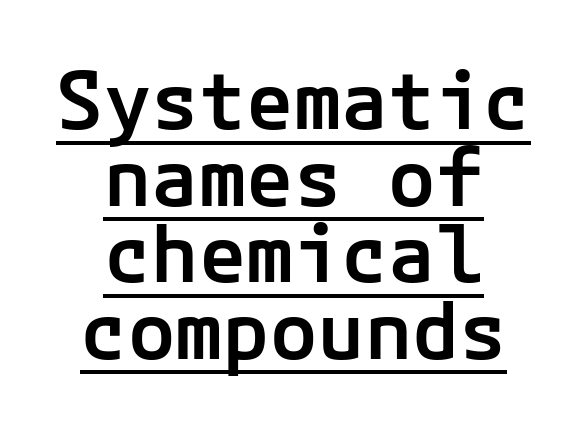
{"serif": "no", "italic": "no", "bold": "semi", "weight": "semibold", "width": "normal", "stroke_contrast": "low", "x_height": "medium", "underline": "yes", "align": "center", "line_spacing": "tight", "line_spacing_ratio": 0.97, "letter_spacing": "normal", "letter_spacing_em": 0.0, "glyph_px": 79}
